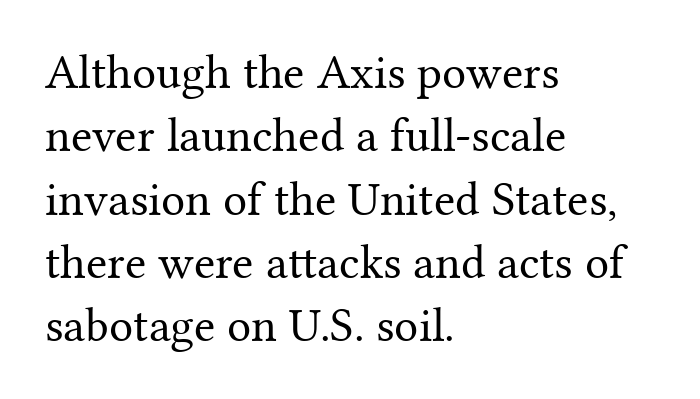
The image shows 48 px regular-weight serif type, upright; set left-aligned, normal line spacing (1.32x), normal letter spacing, not underlined; medium stroke contrast and a medium x-height.
